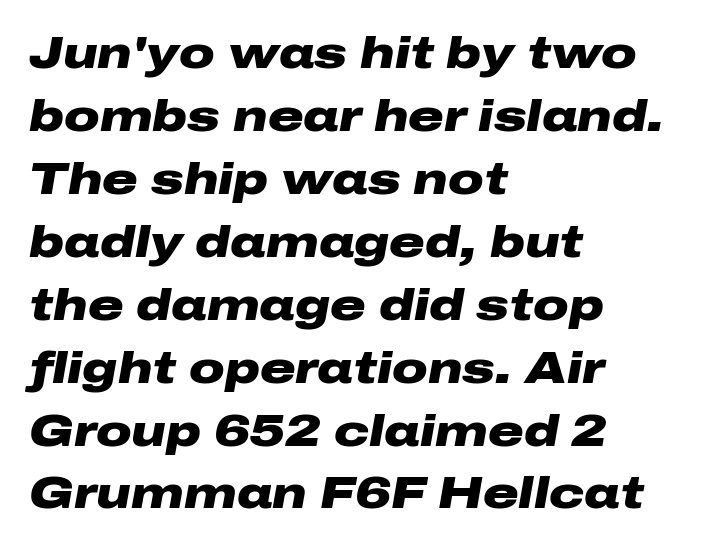
The image shows 44 px heavy, wide type, italic (leaning right); set left-aligned, normal line spacing (1.43x), normal letter spacing, not underlined; low stroke contrast and a medium x-height.
